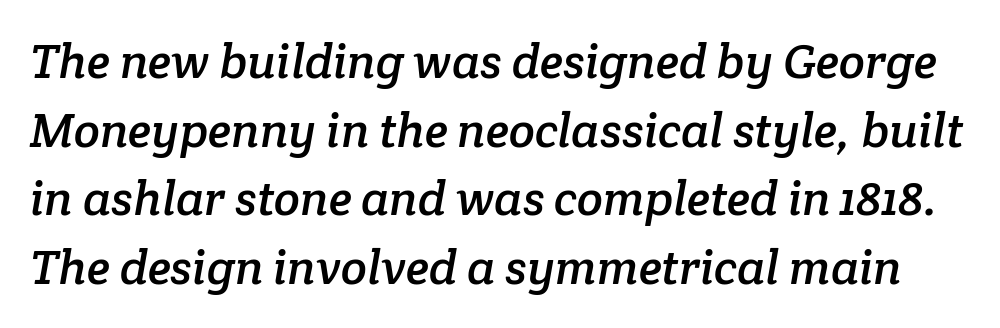
The image shows 48 px serif type; set normal line spacing (1.43x), normal letter spacing, not underlined; low stroke contrast and a medium x-height.
